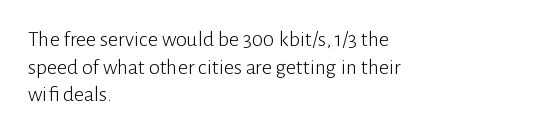
Q: Is the text bold? A: No.
Q: Is the text italic (slanted)? A: No, it is upright.
Q: Is the text underlined? A: No.
Q: How is the paragraph aligned? A: Left-aligned.
Q: Is the spacing between letters normal or unusually wide? A: Normal.
Q: Is the spacing between lines tight, normal or loose? A: Normal.
